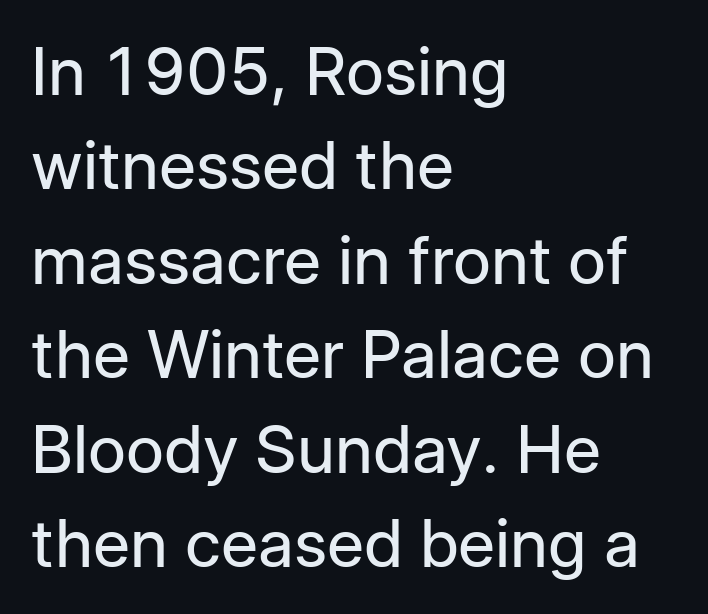
The image shows 66 px regular-weight sans-serif type, upright; set left-aligned, normal line spacing (1.43x), normal letter spacing, not underlined; low stroke contrast and a medium x-height.
